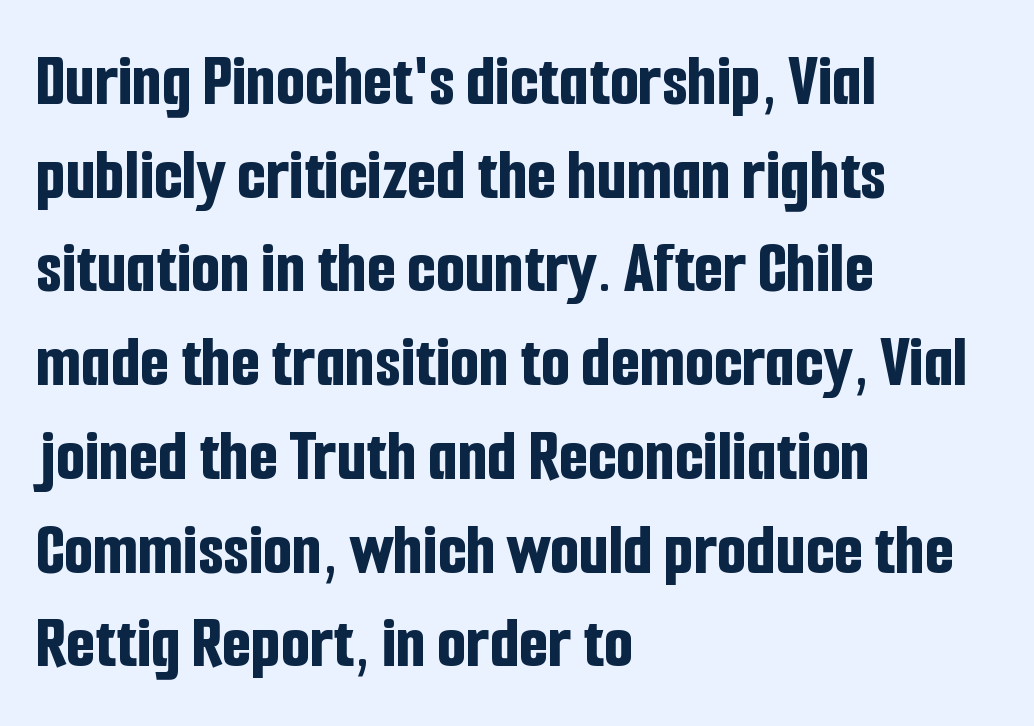
The image shows 75 px bold, condensed sans-serif type, upright; set left-aligned, normal line spacing (1.25x), normal letter spacing, not underlined; low stroke contrast and a medium x-height.
